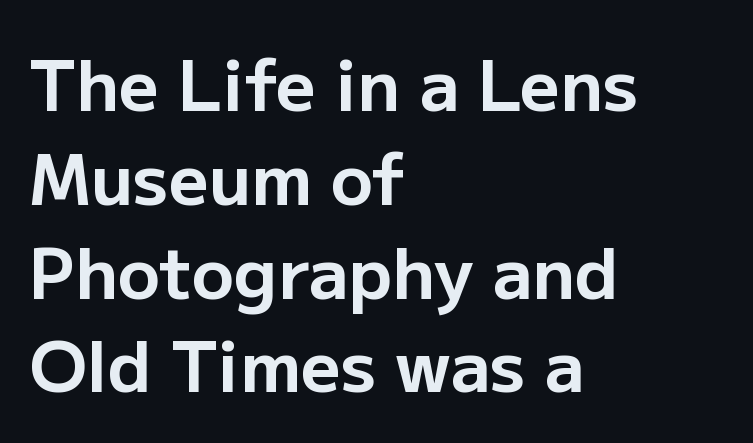
{"serif": "no", "italic": "no", "bold": "yes", "weight": "bold", "width": "normal", "stroke_contrast": "low", "x_height": "medium", "monospaced": "no", "underline": "no", "align": "left", "line_spacing": "normal", "line_spacing_ratio": 1.34, "letter_spacing": "normal", "letter_spacing_em": 0.0, "glyph_px": 70}
